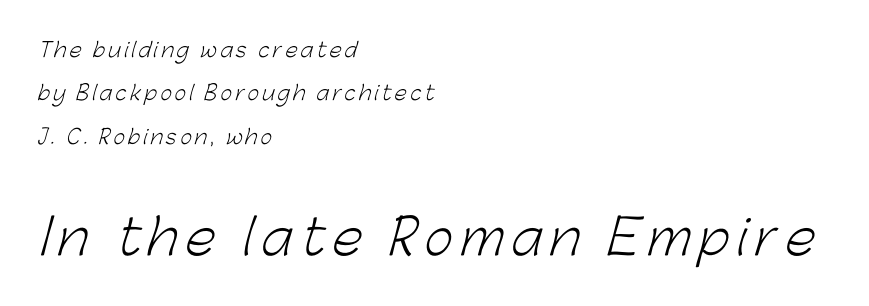
Think of a printed novel: that variable character pitch is what you see here. Quick note: underline off. The face used here appears at its bigger size in the lower chunk. These lines stand farther apart than default settings would place them. Does the copy run flush right? No — it runs flush left.
